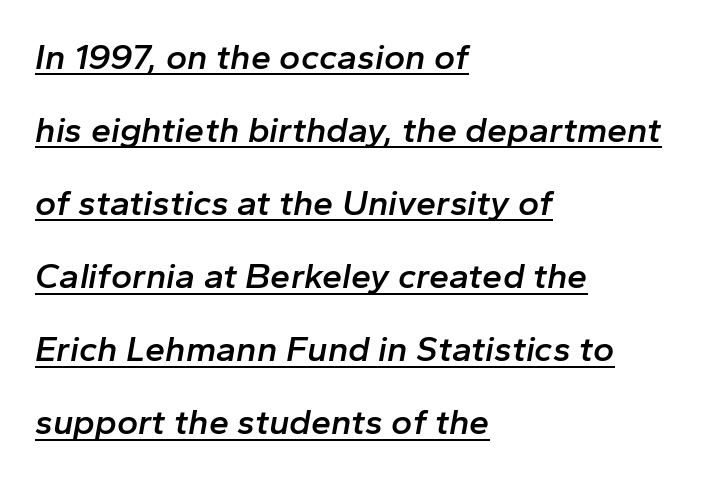
The image shows 36 px semibold type, italic (leaning right); set left-aligned, loose line spacing (2.03x), normal letter spacing, underlined; low stroke contrast and a medium x-height.
